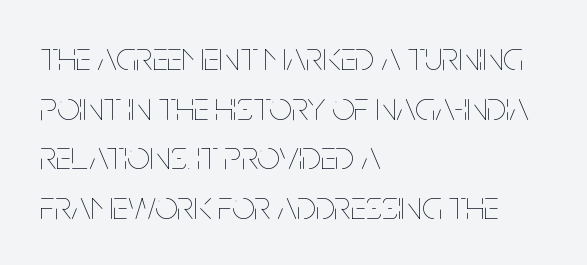
Heft: none added — not bold. The lettering stays uniformly vertical, giving the passage a roman look. This sample has the flowing, uneven cadence of proportional lettering. This sample uses plain, unmodified letter spacing. Honestly, there is no underline to notice here at all.
